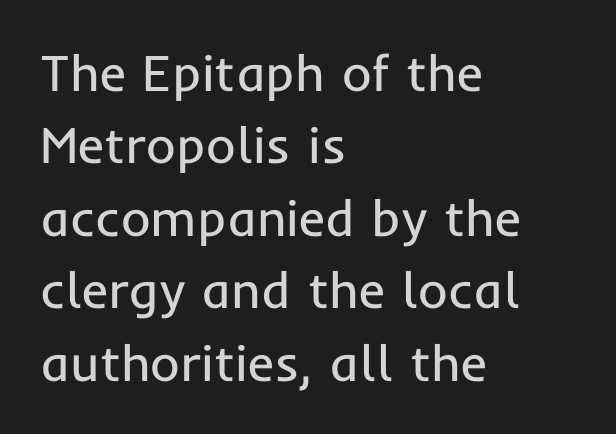
{"serif": "no", "italic": "no", "bold": "no", "weight": "regular", "width": "normal", "stroke_contrast": "low", "x_height": "medium", "monospaced": "no", "underline": "no", "align": "left", "line_spacing": "normal", "line_spacing_ratio": 1.42, "letter_spacing": "normal", "letter_spacing_em": 0.0, "glyph_px": 51}
